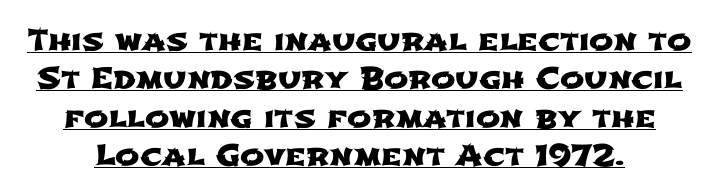
The image shows 29 px wide sans-serif type; set normal line spacing (1.32x), normal letter spacing, underlined; low stroke contrast and a medium x-height.
